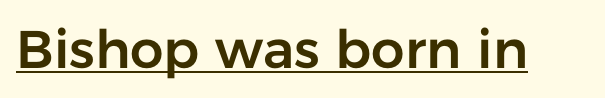
The image shows 53 px sans-serif type, upright; set normal letter spacing, underlined; low stroke contrast and a medium x-height.
